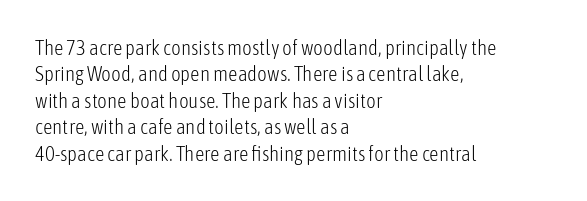
Q: Is the text bold? A: No.
Q: Is the text italic (slanted)? A: No, it is upright.
Q: Is the text underlined? A: No.
Q: How is the paragraph aligned? A: Left-aligned.
Q: Is the spacing between letters normal or unusually wide? A: Normal.
Q: Is the spacing between lines tight, normal or loose? A: Normal.
